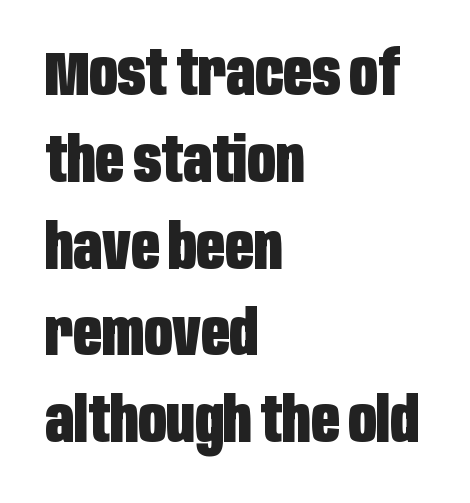
{"serif": "no", "italic": "no", "bold": "yes", "weight": "heavy", "width": "condensed", "stroke_contrast": "low", "x_height": "large", "monospaced": "no", "underline": "no", "align": "left", "line_spacing": "normal", "line_spacing_ratio": 1.4, "letter_spacing": "normal", "letter_spacing_em": 0.0, "glyph_px": 62}
